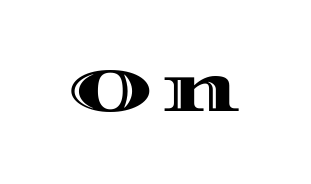
Q: Is the text italic (slanted)? A: No, it is upright.
Q: Is the text underlined? A: No.
Q: Width (condensed, normal, or wide)? A: Wide.
Q: x-height? A: Large.
Q: Monospaced? A: No.
